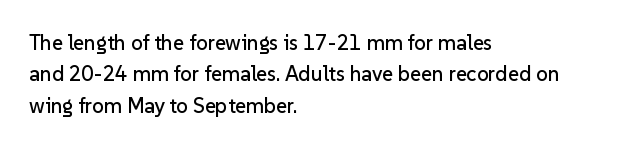
Q: Is the text italic (slanted)? A: No, it is upright.
Q: Is the text underlined? A: No.
Q: How is the paragraph aligned? A: Left-aligned.
Q: Is the spacing between letters normal or unusually wide? A: Normal.
Q: Is the spacing between lines tight, normal or loose? A: Normal.
